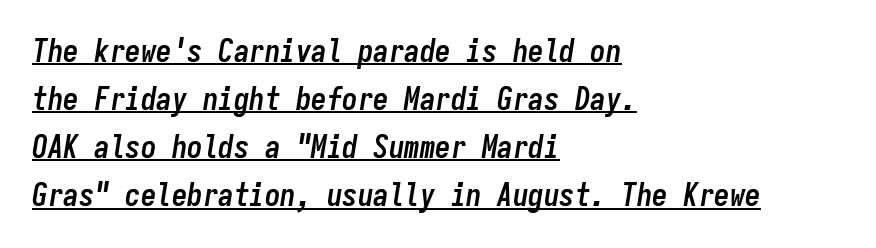
The image shows 31 px semibold, condensed type, italic (leaning right), monospaced; set left-aligned, normal line spacing (1.55x), normal letter spacing, underlined; low stroke contrast and a medium x-height.
